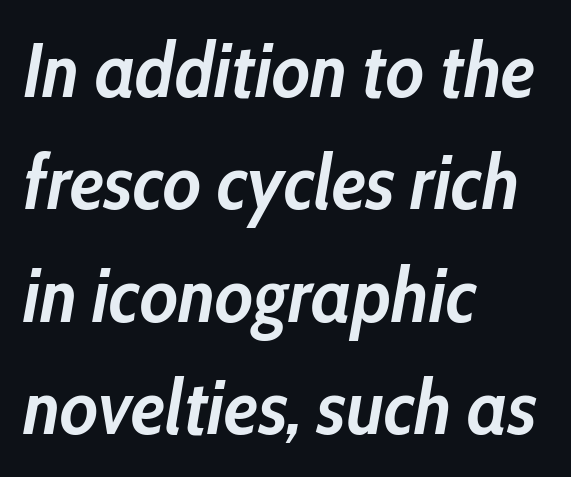
{"italic": "yes", "lean": "right", "slant_degrees": 10, "bold": "yes", "weight": "semibold", "width": "condensed", "stroke_contrast": "low", "x_height": "medium", "monospaced": "no", "underline": "no", "align": "left", "line_spacing": "normal", "line_spacing_ratio": 1.48, "letter_spacing": "normal", "letter_spacing_em": 0.0, "glyph_px": 76}
